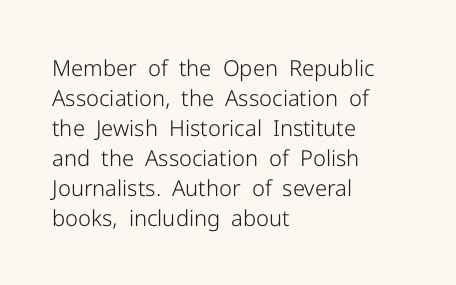
{"italic": "no", "bold": "no", "underline": "no", "align": "left", "line_spacing": "normal", "line_spacing_ratio": 1.36, "letter_spacing": "normal", "letter_spacing_em": 0.0, "glyph_px": 22}
